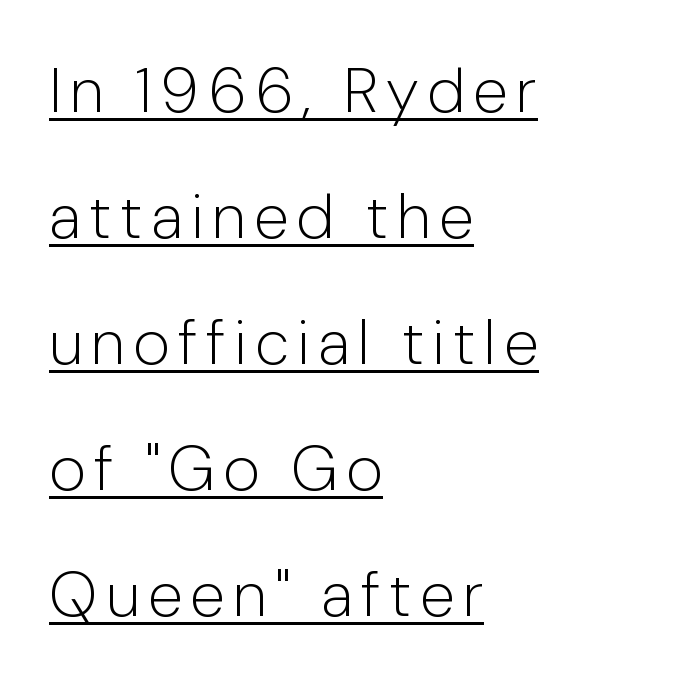
Q: Is the text bold? A: No.
Q: Is the text italic (slanted)? A: No, it is upright.
Q: Is the typeface a serif or a sans-serif typeface? A: Sans-serif.
Q: Is the text underlined? A: Yes.
Q: How is the paragraph aligned? A: Left-aligned.
Q: Is the spacing between lines tight, normal or loose? A: Loose.
Q: Width (condensed, normal, or wide)? A: Normal.
Q: Stroke contrast? A: Low.
Q: x-height? A: Medium.
Q: Monospaced? A: No.
